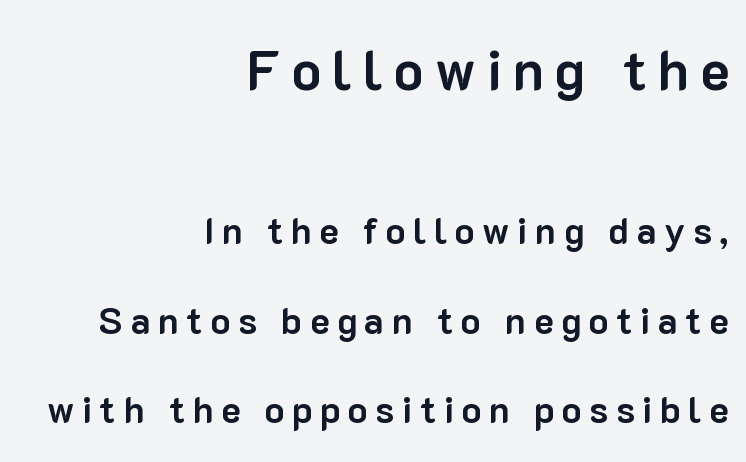
{"serif": "no", "italic": "no", "bold": "yes", "weight": "bold", "width": "normal", "stroke_contrast": "low", "x_height": "medium", "monospaced": "no", "underline": "no", "align": "right", "line_spacing": "loose", "line_spacing_ratio": 2.43, "letter_spacing": "wide", "letter_spacing_em": 0.2, "larger_block": "first", "size_ratio": 1.49, "glyph_px": 55}
